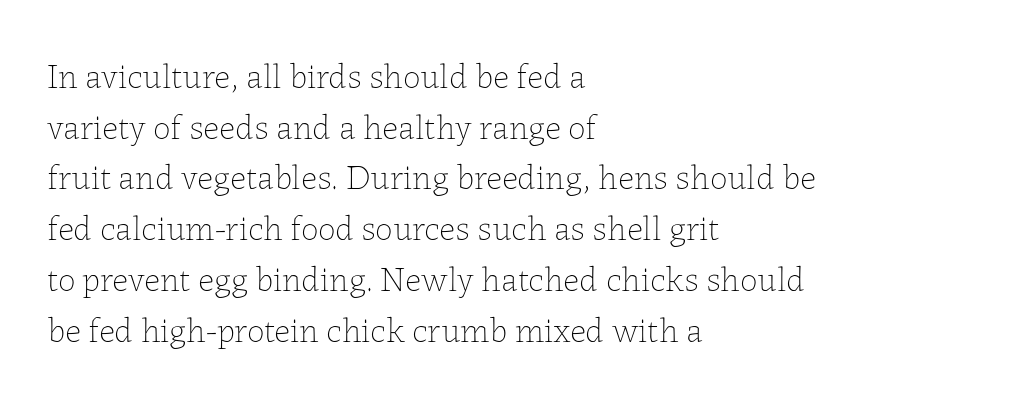
Q: Is the text bold? A: No.
Q: Is the text italic (slanted)? A: No, it is upright.
Q: Is the text underlined? A: No.
Q: How is the paragraph aligned? A: Left-aligned.
Q: Is the spacing between letters normal or unusually wide? A: Normal.
Q: Is the spacing between lines tight, normal or loose? A: Normal.
Q: Width (condensed, normal, or wide)? A: Normal.
Q: Stroke contrast? A: Low.
Q: x-height? A: Medium.
Q: Monospaced? A: No.
